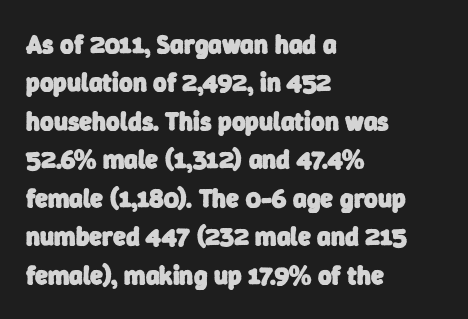
Q: Is the text bold? A: Yes.
Q: Is the text underlined? A: No.
Q: How is the paragraph aligned? A: Left-aligned.
Q: Is the spacing between letters normal or unusually wide? A: Normal.
Q: Is the spacing between lines tight, normal or loose? A: Normal.
